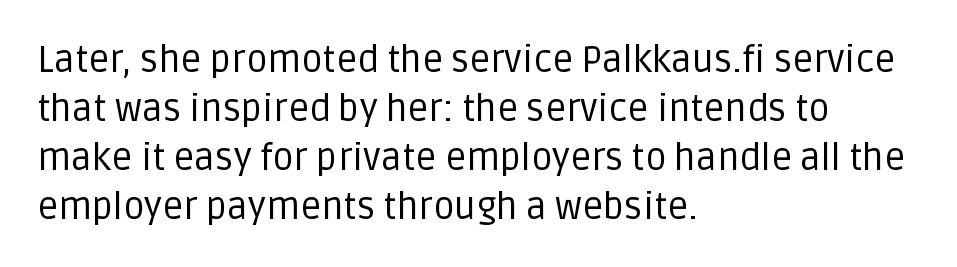
{"serif": "no", "italic": "no", "bold": "no", "weight": "regular", "width": "normal", "stroke_contrast": "low", "x_height": "large", "monospaced": "no", "underline": "no", "align": "left", "line_spacing": "normal", "line_spacing_ratio": 1.32, "letter_spacing": "normal", "letter_spacing_em": 0.0, "glyph_px": 37}
